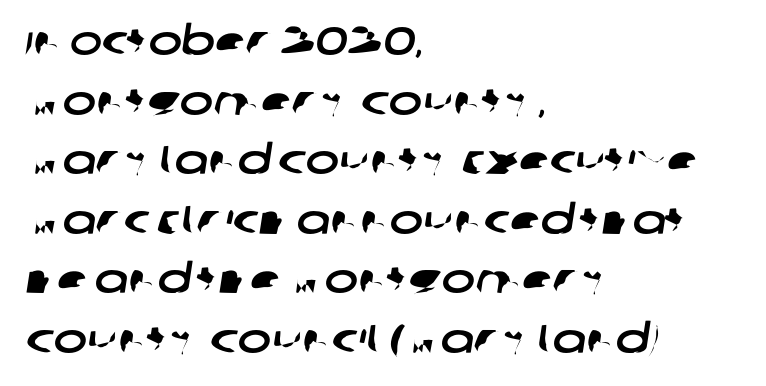
{"serif": "no", "width": "wide", "stroke_contrast": "low", "x_height": "large", "monospaced": "no", "underline": "no", "align": "left", "line_spacing": "normal", "line_spacing_ratio": 1.49, "letter_spacing": "normal", "letter_spacing_em": 0.0, "glyph_px": 40}
